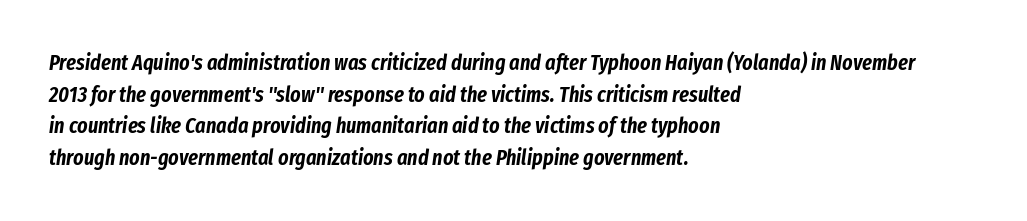
Teacher's note: observe the even left margin — that is flush-left alignment. Default kerning and tracking; the words read as compact shapes. Tall strokes in this sample are angled rather than plumb. The space directly below the letters is spotless. Interline gaps are of average width in this sample.
